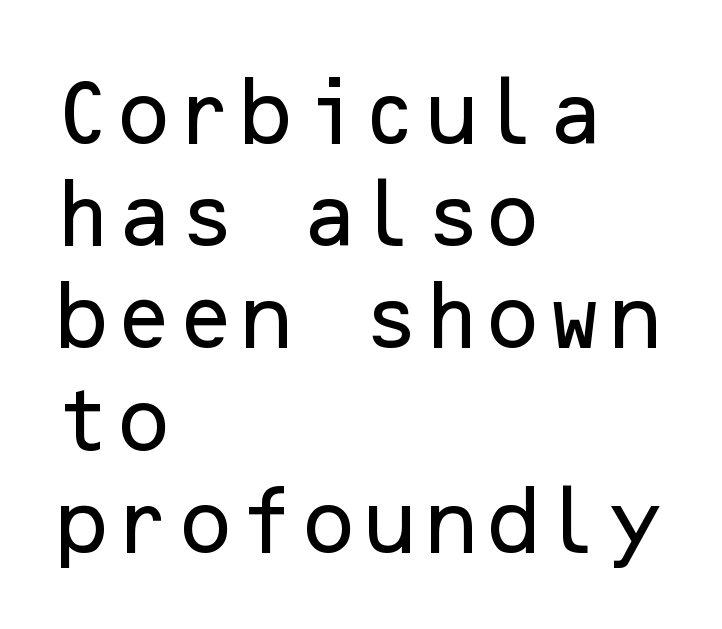
Q: Is the text italic (slanted)? A: No, it is upright.
Q: Is the typeface a serif or a sans-serif typeface? A: Sans-serif.
Q: Is the text underlined? A: No.
Q: How is the paragraph aligned? A: Left-aligned.
Q: Is the spacing between letters normal or unusually wide? A: Normal.
Q: Is the spacing between lines tight, normal or loose? A: Normal.
Q: Width (condensed, normal, or wide)? A: Normal.
Q: Stroke contrast? A: Low.
Q: x-height? A: Medium.
